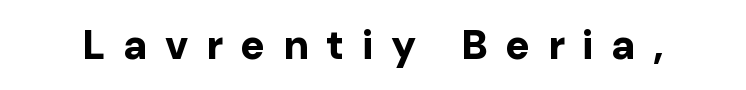
Q: Is the text bold? A: Yes.
Q: Is the text italic (slanted)? A: No, it is upright.
Q: Is the typeface a serif or a sans-serif typeface? A: Sans-serif.
Q: Is the text underlined? A: No.
Q: Is the spacing between letters normal or unusually wide? A: Unusually wide.
Q: Width (condensed, normal, or wide)? A: Normal.
Q: Stroke contrast? A: Low.
Q: x-height? A: Medium.
Q: Monospaced? A: No.
